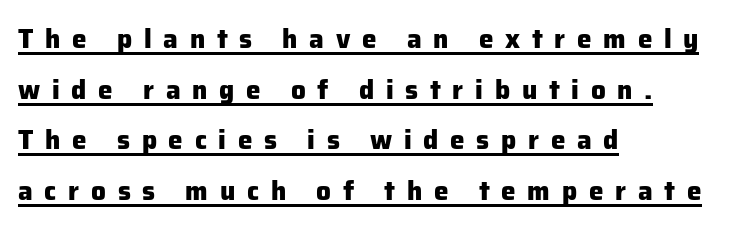
{"italic": "no", "bold": "yes", "underline": "yes", "align": "left", "line_spacing": "loose", "line_spacing_ratio": 1.95, "letter_spacing": "wide", "letter_spacing_em": 0.45, "glyph_px": 26}
